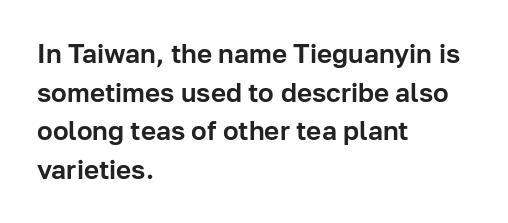
If you measured baseline to baseline, you'd find a middling distance. The line texture is even and compact thanks to regular tracking. Descender tails drop into unmarked territory. Posture: upright roman. Horizontally, the lines are justified to the leading edge only.
